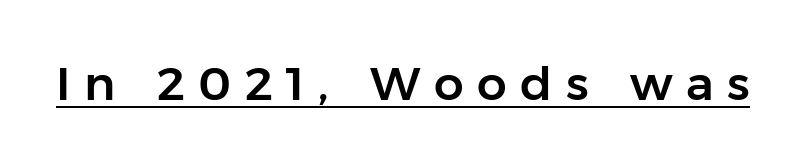
Q: Is the text italic (slanted)? A: No, it is upright.
Q: Is the typeface a serif or a sans-serif typeface? A: Sans-serif.
Q: Is the text underlined? A: Yes.
Q: Is the spacing between letters normal or unusually wide? A: Unusually wide.
Q: Width (condensed, normal, or wide)? A: Normal.
Q: Stroke contrast? A: Low.
Q: x-height? A: Medium.
Q: Monospaced? A: No.
